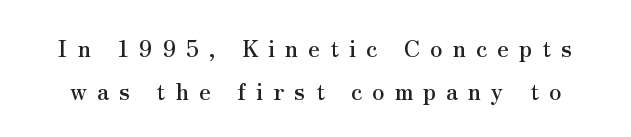
Q: Is the text italic (slanted)? A: No, it is upright.
Q: Is the text underlined? A: No.
Q: Is the spacing between letters normal or unusually wide? A: Unusually wide.
